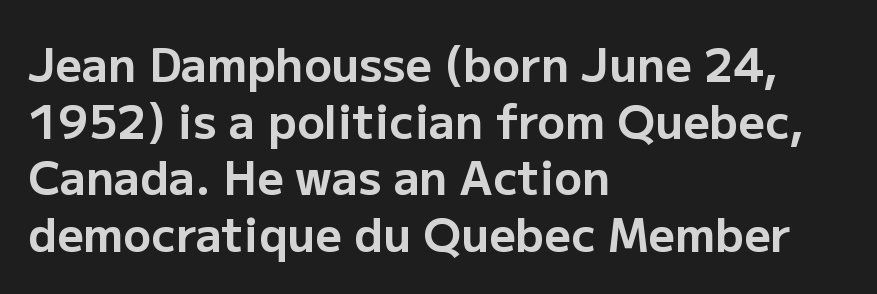
Are there feet on the stems? There aren't — it's a sans. Heft: maximum for text — a bold. The gap between lines stays unmarked. Every character sits straight up, as roman type does. Left-aligned paragraph, ragged on the right.
